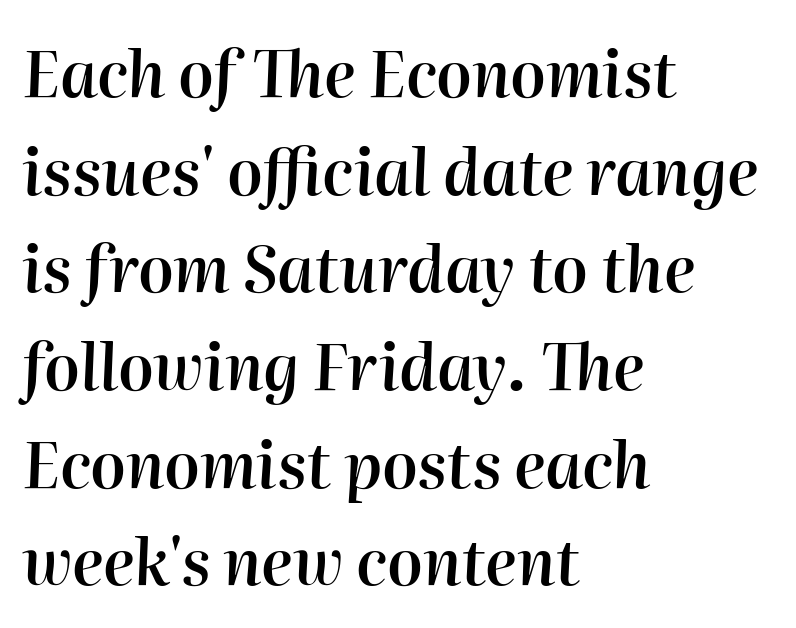
{"italic": "yes", "lean": "right", "slant_degrees": 2, "bold": "semi", "weight": "semibold", "width": "normal", "stroke_contrast": "high", "x_height": "medium", "monospaced": "no", "underline": "no", "align": "left", "line_spacing": "normal", "line_spacing_ratio": 1.55, "letter_spacing": "normal", "letter_spacing_em": 0.0, "glyph_px": 63}
